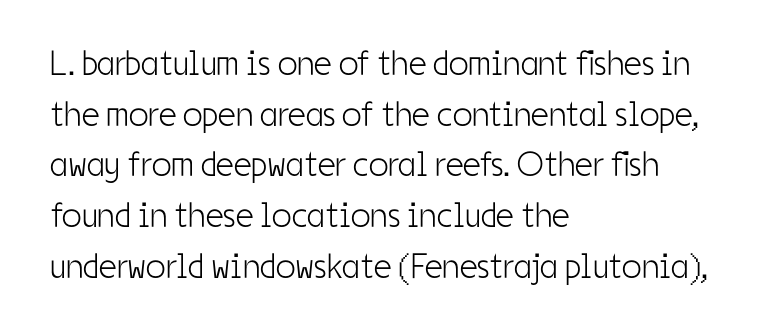
Q: Is the text bold? A: No.
Q: Is the text italic (slanted)? A: No, it is upright.
Q: Is the typeface a serif or a sans-serif typeface? A: Sans-serif.
Q: Is the text underlined? A: No.
Q: How is the paragraph aligned? A: Left-aligned.
Q: Is the spacing between letters normal or unusually wide? A: Normal.
Q: Is the spacing between lines tight, normal or loose? A: Normal.
Q: Width (condensed, normal, or wide)? A: Condensed.
Q: Stroke contrast? A: Low.
Q: x-height? A: Medium.
Q: Monospaced? A: No.
